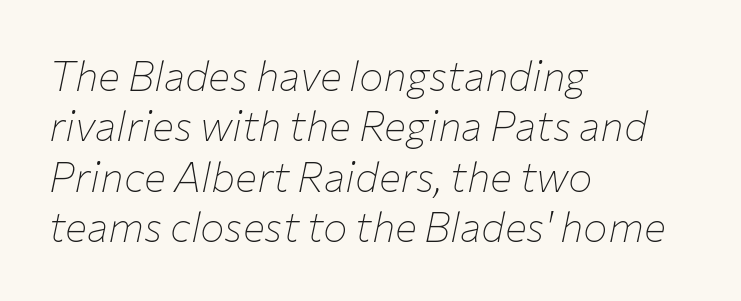
The setting favours the left margin, as ordinary paragraphs usually do. The type is set solid horizontally, with unmodified tracking. The space directly below the letters is spotless. The font sits on the lighter half of the weight spectrum, regular included.
